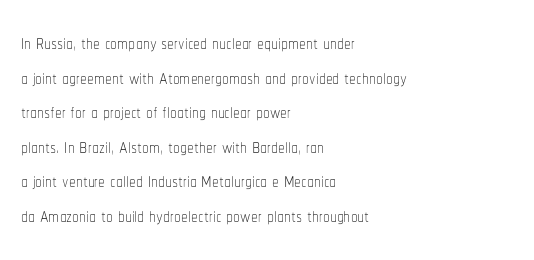
The image shows 27 px text type, upright; set left-aligned, normal line spacing (1.28x), normal letter spacing, not underlined.
